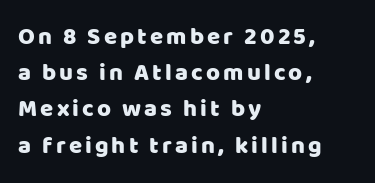
The image shows 24 px text type, upright; set left-aligned, normal line spacing (1.51x), not underlined.
